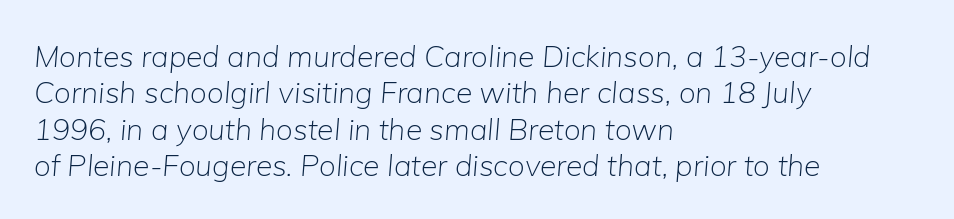
Each row of text sits above clean, open space. Does extra space separate the letters? No, they use regular spacing. Horizontal alignment here is leftward, the default for most running prose. Looks like regular typesetting: each glyph gets only the width it needs. This is not heavy type; no bold has been used.
